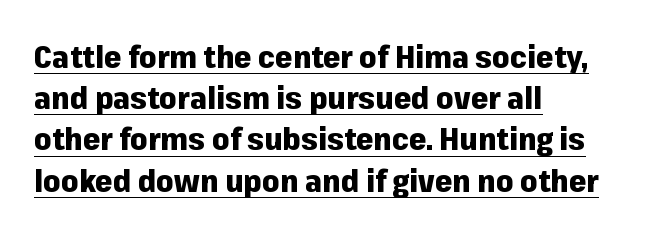
Each glyph is drawn with heavy, bold strokes. You could call the tracking neutral — neither tight nor loose. Quick note: underline on. Examine the stroke ends and you'll find no serifs. The face used here is proportionally spaced, like ordinary book or web type.
